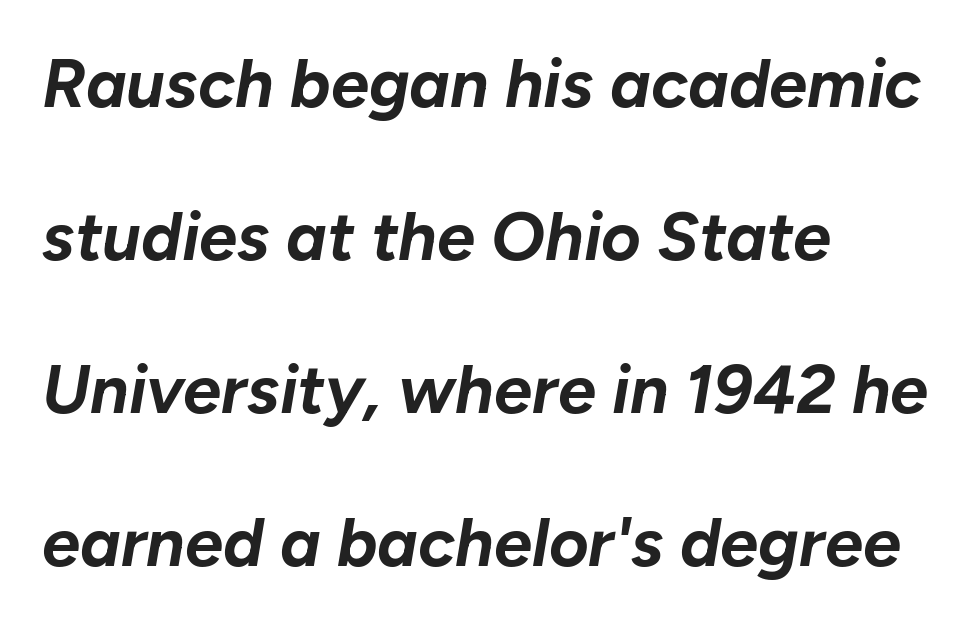
{"italic": "yes", "lean": "right", "slant_degrees": 10, "bold": "yes", "weight": "bold", "width": "normal", "stroke_contrast": "low", "x_height": "medium", "monospaced": "no", "underline": "no", "align": "left", "line_spacing": "loose", "line_spacing_ratio": 2.25, "letter_spacing": "normal", "letter_spacing_em": 0.0, "glyph_px": 68}
